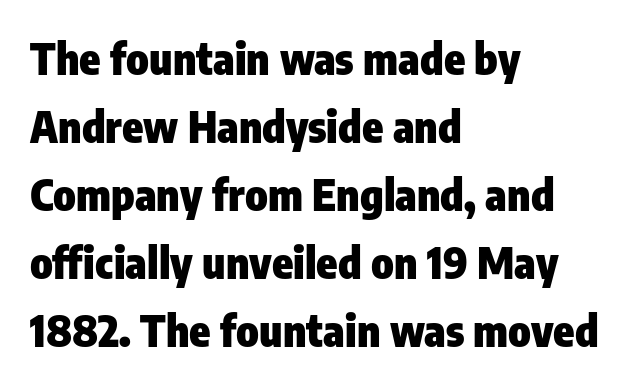
This rendering leaves character spacing at its baseline value. Rule under the text: the space is simply empty. A typesetter would call this proportional, since set widths differ per character. Is this a sans? Yes — the strokes have no serifs. A normal amount of white space separates one row of letters from the next. Characters remain perfectly vertical along every line.
